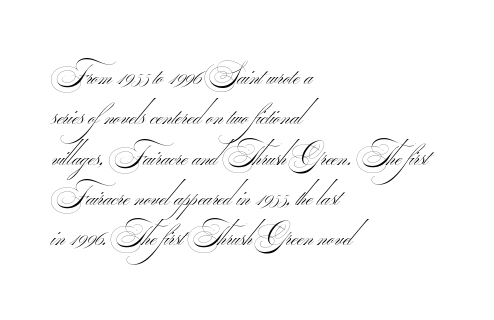
{"serif": "no", "bold": "no", "weight": "thin", "width": "wide", "stroke_contrast": "medium", "monospaced": "no", "underline": "no", "align": "left", "line_spacing": "normal", "line_spacing_ratio": 1.44, "letter_spacing": "normal", "letter_spacing_em": 0.0, "glyph_px": 28}
